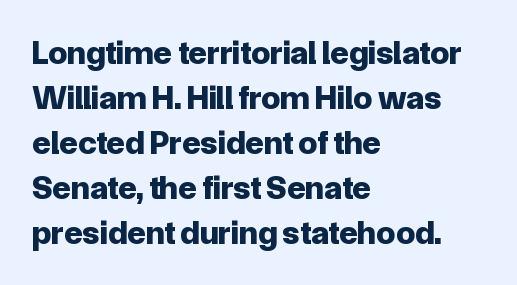
{"serif": "no", "italic": "no", "bold": "yes", "weight": "bold", "width": "normal", "stroke_contrast": "low", "x_height": "medium", "monospaced": "no", "underline": "no", "align": "left", "line_spacing": "normal", "line_spacing_ratio": 1.32, "letter_spacing": "normal", "letter_spacing_em": 0.0, "glyph_px": 34}
